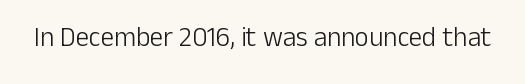
{"italic": "no", "bold": "no", "underline": "no", "letter_spacing": "normal", "letter_spacing_em": 0.0, "glyph_px": 27}
